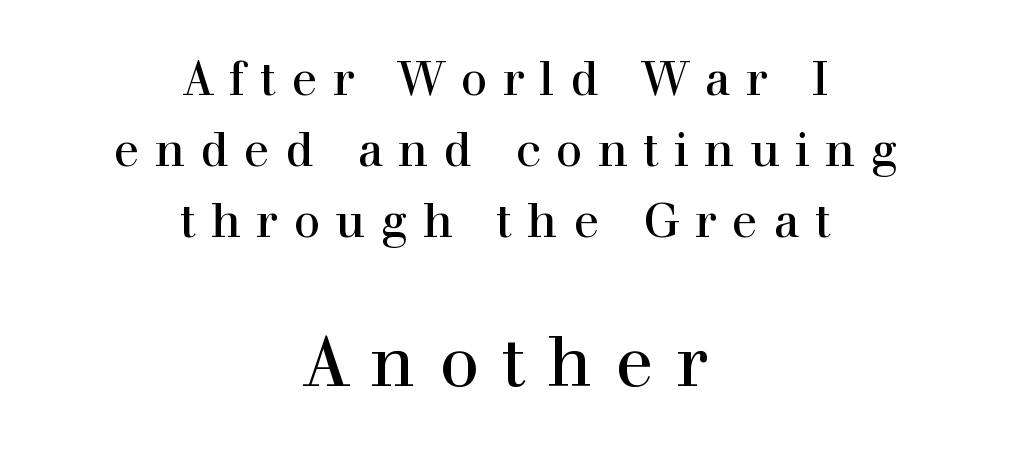
{"serif": "yes", "italic": "no", "width": "normal", "x_height": "medium", "monospaced": "no", "underline": "no", "align": "center", "line_spacing": "normal", "line_spacing_ratio": 1.51, "letter_spacing": "wide", "letter_spacing_em": 0.33, "larger_block": "second", "size_ratio": 1.49, "glyph_px": 70}
